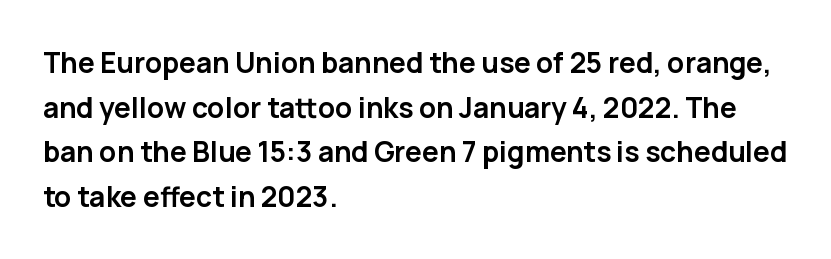
The rendering keeps characters at their native spacing. Notice how the passage keeps a crisp vertical edge on the left only. The typeface chosen for these lines omits serifs. Strokes here are thick enough to call this a true bold. The vertical gap from one line to the next is medium. Note the varied advance widths — an 'i' is clearly narrower than an 'm'.
